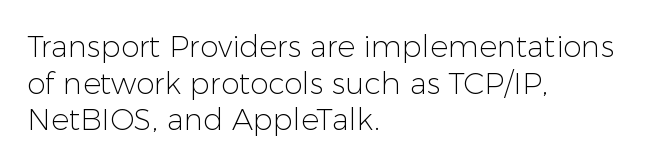
The image shows 30 px light sans-serif type, upright; set left-aligned, line spacing 1.22x, normal letter spacing, not underlined; low stroke contrast and a medium x-height.
